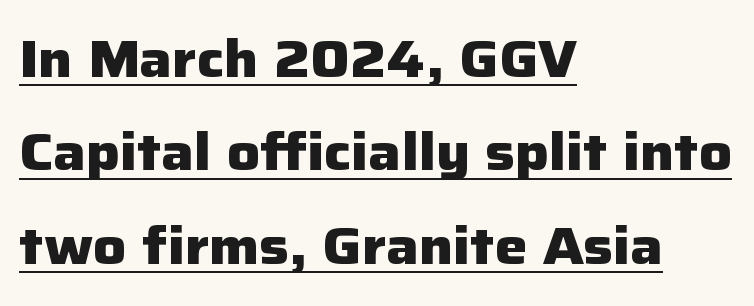
Inter-character spacing is left at the font's built-in metrics. In terms of weight, the rendering is a true, heavy bold. The face used here is proportionally spaced, like ordinary book or web type. Ordinary non-slanted type is in use. In terms of letterform style, serifs are entirely absent.
